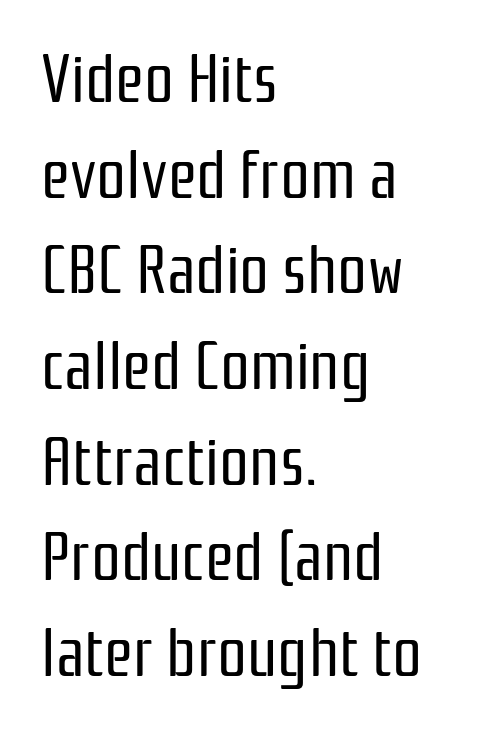
The image shows 66 px regular-weight, condensed sans-serif type, upright; set left-aligned, normal line spacing (1.45x), normal letter spacing, not underlined; low stroke contrast and a medium x-height.
